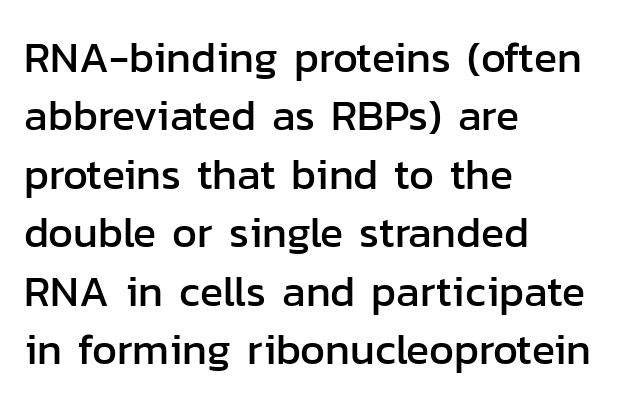
The image shows 43 px sans-serif type, upright; set left-aligned, normal line spacing (1.36x), normal letter spacing, not underlined; low stroke contrast and a medium x-height.
